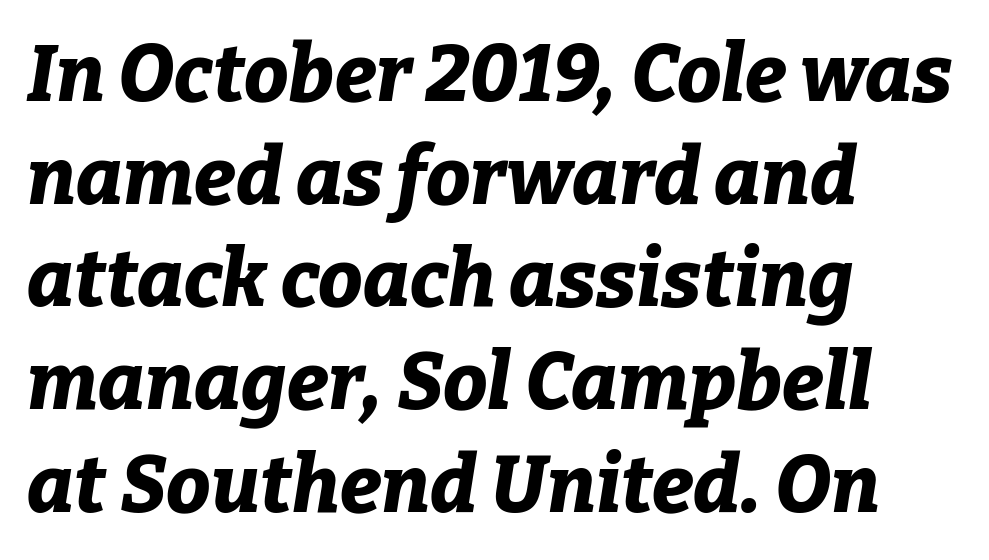
The typesetting leans heavy: a genuine bold. Line starts are locked; line ends wander. In terms of leading, this rendering sits right in the middle. The passage shown has conventional tracking throughout. Posture: slanted. You could not count columns in this text — the font is proportionally spaced.
